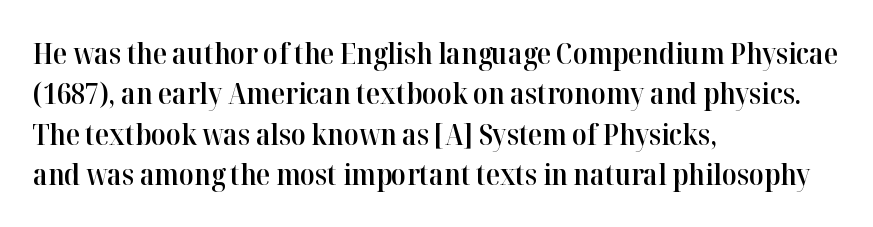
The image shows 29 px semibold serif type, upright; set left-aligned, normal line spacing (1.39x), normal letter spacing, not underlined; high stroke contrast and a medium x-height.
